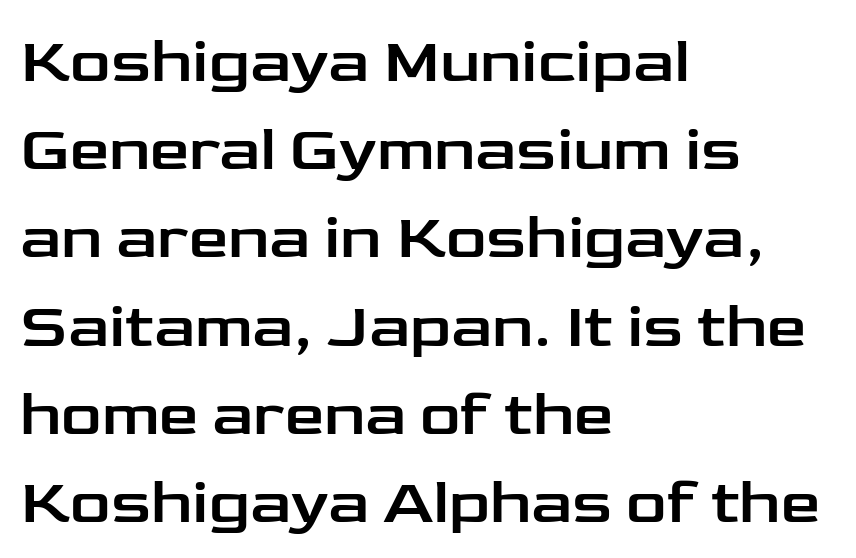
Q: Is the text italic (slanted)? A: No, it is upright.
Q: Is the typeface a serif or a sans-serif typeface? A: Sans-serif.
Q: Is the text underlined? A: No.
Q: How is the paragraph aligned? A: Left-aligned.
Q: Is the spacing between letters normal or unusually wide? A: Normal.
Q: Is the spacing between lines tight, normal or loose? A: Normal.
Q: Width (condensed, normal, or wide)? A: Wide.
Q: Stroke contrast? A: Low.
Q: x-height? A: Medium.
Q: Monospaced? A: No.
